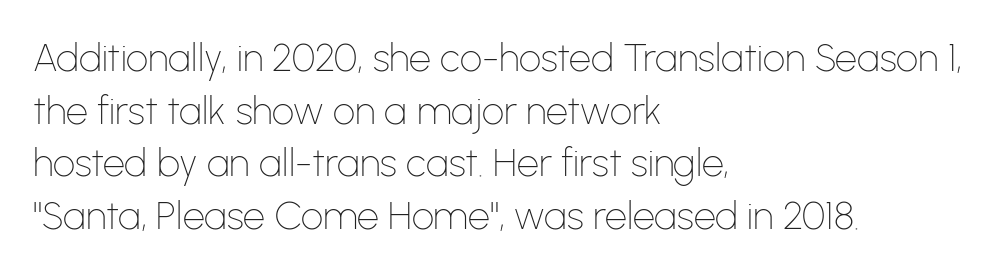
Q: Is the text bold? A: No.
Q: Is the text italic (slanted)? A: No, it is upright.
Q: Is the typeface a serif or a sans-serif typeface? A: Sans-serif.
Q: Is the text underlined? A: No.
Q: How is the paragraph aligned? A: Left-aligned.
Q: Is the spacing between letters normal or unusually wide? A: Normal.
Q: Is the spacing between lines tight, normal or loose? A: Normal.
Q: Width (condensed, normal, or wide)? A: Normal.
Q: Stroke contrast? A: Low.
Q: x-height? A: Medium.
Q: Monospaced? A: No.
